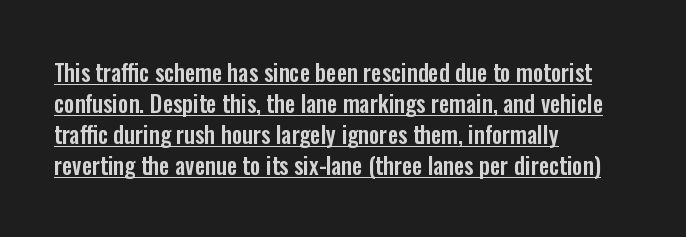
Upright lettering throughout. The rendering uses a moderate line-height, typical for paragraphs. The lines in this sample share a left origin and differ only in where they stop. Look at the tracking — it's just the regular setting, nothing added. Has an underline been added? It has.
